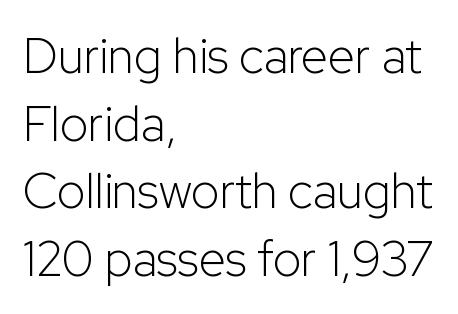
The image shows 49 px light sans-serif type, upright; set left-aligned, normal line spacing (1.38x), normal letter spacing, not underlined; low stroke contrast and a medium x-height.
